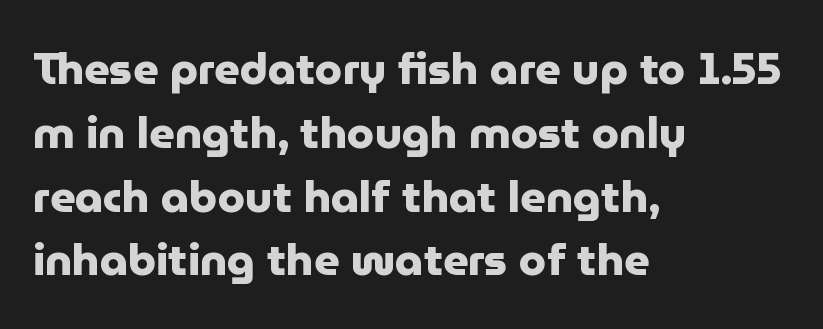
{"serif": "no", "italic": "no", "bold": "yes", "weight": "heavy", "width": "normal", "stroke_contrast": "low", "x_height": "medium", "monospaced": "no", "underline": "no", "align": "left", "line_spacing": "normal", "line_spacing_ratio": 1.45, "letter_spacing": "normal", "letter_spacing_em": 0.0, "glyph_px": 44}
